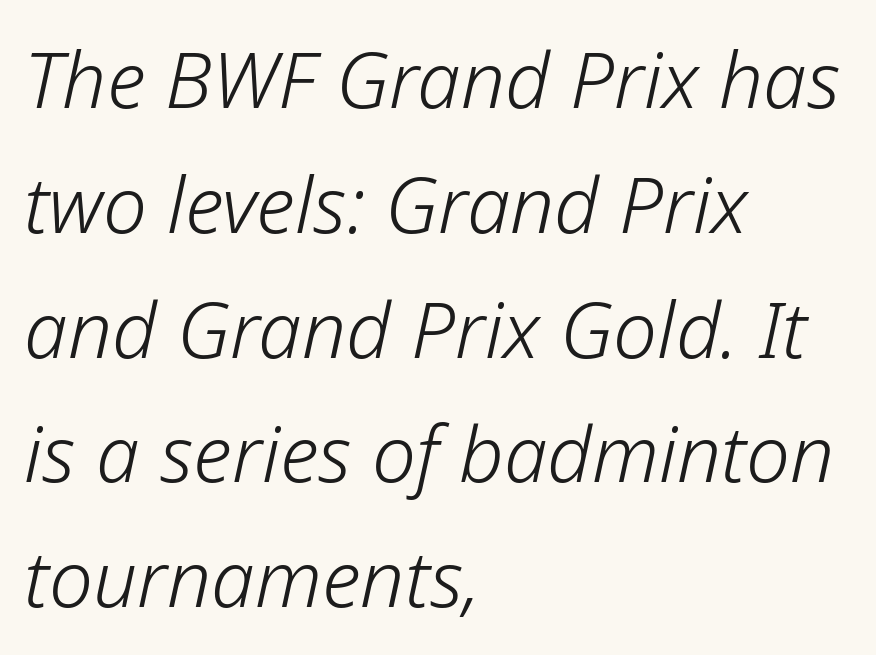
{"italic": "yes", "lean": "right", "slant_degrees": 12, "bold": "no", "weight": "light", "width": "normal", "stroke_contrast": "low", "x_height": "medium", "monospaced": "no", "underline": "no", "align": "left", "line_spacing": "normal", "line_spacing_ratio": 1.6, "letter_spacing": "normal", "letter_spacing_em": 0.0, "glyph_px": 78}
